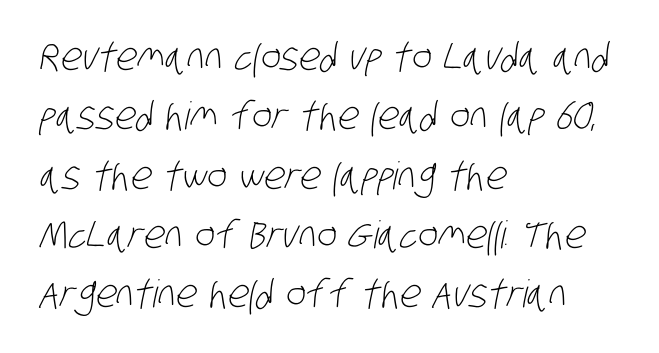
The image shows 38 px light, condensed sans-serif type; set left-aligned, normal line spacing (1.56x), normal letter spacing, not underlined; low stroke contrast and a large x-height.
